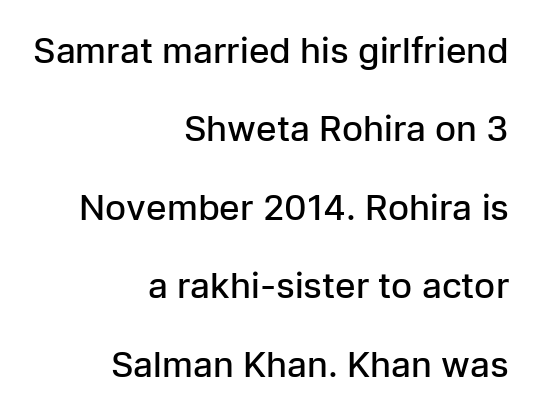
Q: Is the text bold? A: Semi-bold.
Q: Is the text italic (slanted)? A: No, it is upright.
Q: Is the typeface a serif or a sans-serif typeface? A: Sans-serif.
Q: Is the text underlined? A: No.
Q: How is the paragraph aligned? A: Right-aligned.
Q: Is the spacing between letters normal or unusually wide? A: Normal.
Q: Is the spacing between lines tight, normal or loose? A: Loose.
Q: Width (condensed, normal, or wide)? A: Normal.
Q: Stroke contrast? A: Low.
Q: x-height? A: Medium.
Q: Monospaced? A: No.
